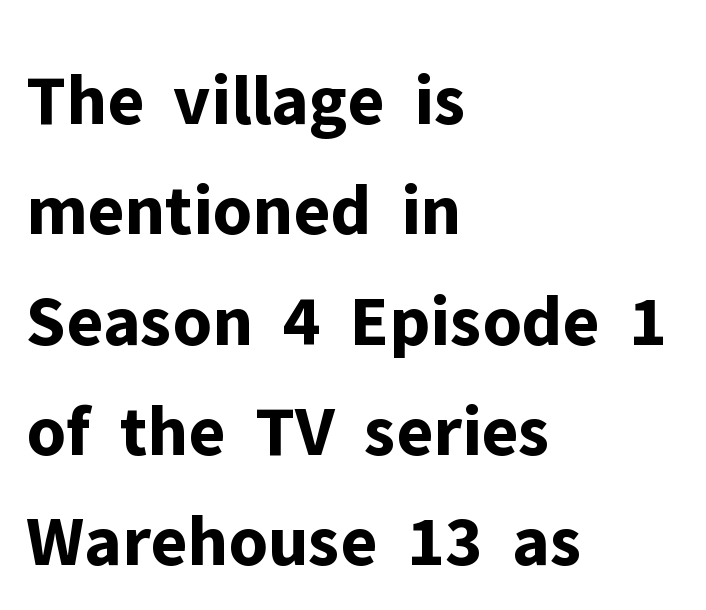
The image shows 74 px bold sans-serif type, upright; set left-aligned, normal line spacing (1.49x), normal letter spacing, not underlined; low stroke contrast and a medium x-height.
